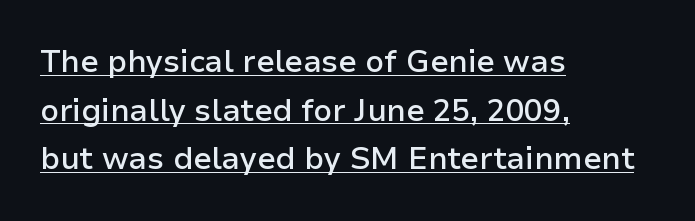
These words are printed semibold, heavier than regular yet not bold. Short and long lines alike share a common starting point at left. A typesetter would mark this as roman, not italic. The designer left line spacing at the default. The characters display no serif detailing; their extremities are plain.
